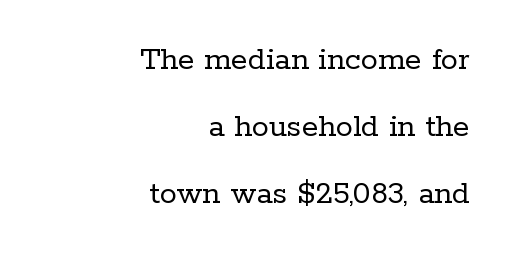
Q: Is the text bold? A: No.
Q: Is the text italic (slanted)? A: No, it is upright.
Q: Is the typeface a serif or a sans-serif typeface? A: Serif.
Q: Is the text underlined? A: No.
Q: How is the paragraph aligned? A: Right-aligned.
Q: Is the spacing between letters normal or unusually wide? A: Normal.
Q: Is the spacing between lines tight, normal or loose? A: Loose.
Q: Width (condensed, normal, or wide)? A: Normal.
Q: Stroke contrast? A: Low.
Q: x-height? A: Medium.
Q: Monospaced? A: No.
